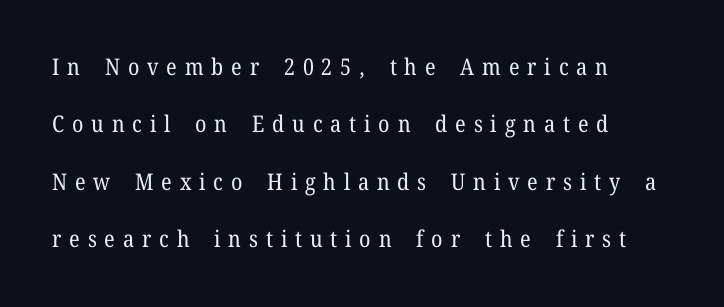
The image shows 23 px text type, upright; set left-aligned, loose line spacing (2.49x), unusually wide letter spacing (+0.34 em), not underlined.
